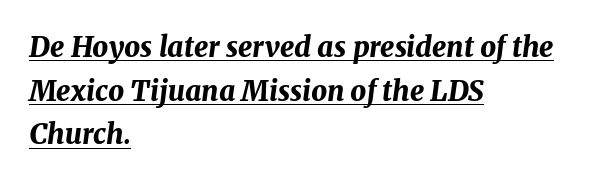
Glance below the letters and you will spot a drawn line. Is the type slanted? Yes — the strokes lean at a clear angle. Normally led — the rows are evenly, conventionally spaced. The ragged edge is on the right, which tells us the setting is flush left.
